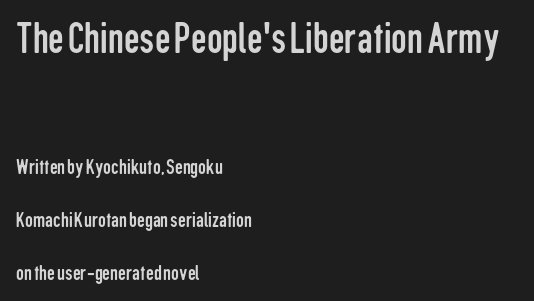
Q: Is the text bold? A: No.
Q: Is the text italic (slanted)? A: No, it is upright.
Q: Is the typeface a serif or a sans-serif typeface? A: Sans-serif.
Q: Is the text underlined? A: No.
Q: How is the paragraph aligned? A: Left-aligned.
Q: Is the spacing between letters normal or unusually wide? A: Normal.
Q: Is the spacing between lines tight, normal or loose? A: Loose.
Q: Which block of text is set in a larger size, the first (top) or the second (bottom)? A: The first (top) one.
Q: Width (condensed, normal, or wide)? A: Condensed.
Q: Stroke contrast? A: Low.
Q: x-height? A: Medium.
Q: Monospaced? A: No.
